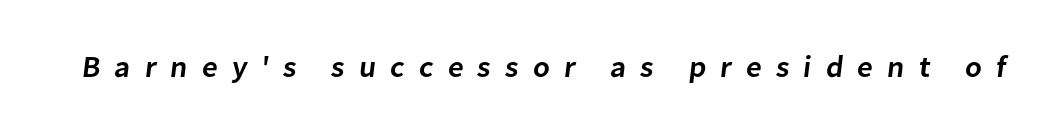
Glance below the letters and you will spot only blank space. Is this a fixed-width face? No — the glyphs have proportional, varying widths. Observe the wide spacing: letters keep a clear distance from each other. Letterform terminals end flat and unadorned throughout the passage. Typographic density is moderately raised because the face is semibold.
